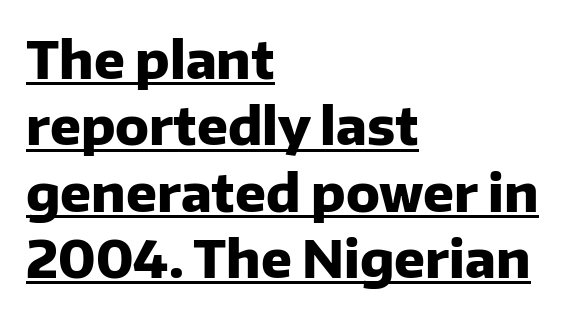
Q: Is the text bold? A: Yes.
Q: Is the text italic (slanted)? A: No, it is upright.
Q: Is the typeface a serif or a sans-serif typeface? A: Sans-serif.
Q: Is the text underlined? A: Yes.
Q: How is the paragraph aligned? A: Left-aligned.
Q: Is the spacing between letters normal or unusually wide? A: Normal.
Q: Is the spacing between lines tight, normal or loose? A: Normal.
Q: Width (condensed, normal, or wide)? A: Normal.
Q: Stroke contrast? A: Low.
Q: x-height? A: Medium.
Q: Monospaced? A: No.
